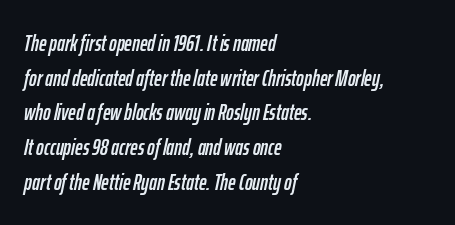
The image shows 23 px text type, italic (leaning right); set left-aligned, normal line spacing (1.51x), normal letter spacing, not underlined.
